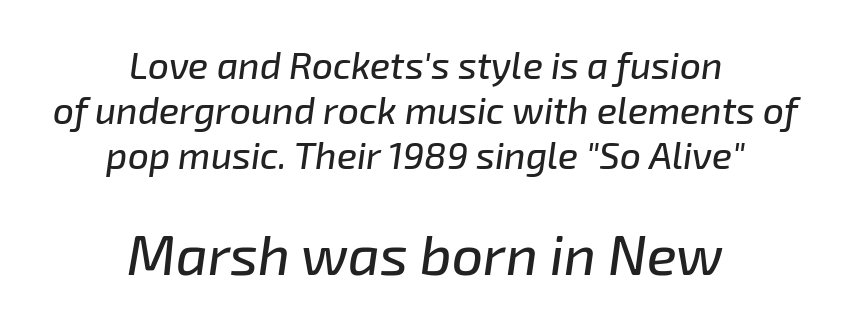
A typesetter would call this proportional, since set widths differ per character. Descenders are the only things crossing below the line. These lines were composed using italics. Nothing unusual about the tracking: characters are spaced as the font intends. In this sample the second text group is rendered at the bigger scale. A student would call this center alignment; a typographer would say set centered.
